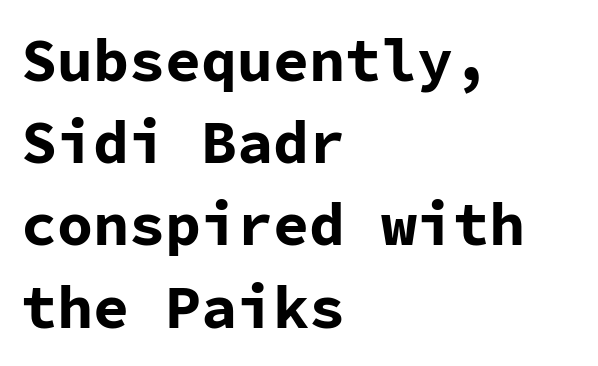
The font is running at its bold setting. Caption: standard tracking, unaltered. The text was rendered using a sans face with plain stroke endings. The rendering uses typewriter-style spacing with identical character cells. This rendering uses left alignment, leaving the right contour irregular. Clear beneath every line of the passage.
